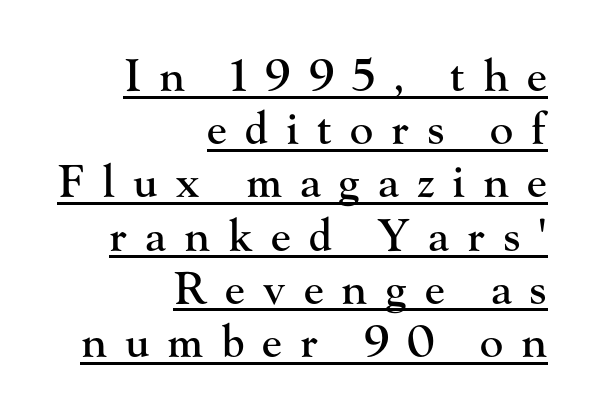
Q: Is the text italic (slanted)? A: No, it is upright.
Q: Is the typeface a serif or a sans-serif typeface? A: Serif.
Q: Is the text underlined? A: Yes.
Q: How is the paragraph aligned? A: Right-aligned.
Q: Is the spacing between letters normal or unusually wide? A: Unusually wide.
Q: Width (condensed, normal, or wide)? A: Normal.
Q: Stroke contrast? A: High.
Q: x-height? A: Small.
Q: Monospaced? A: No.
